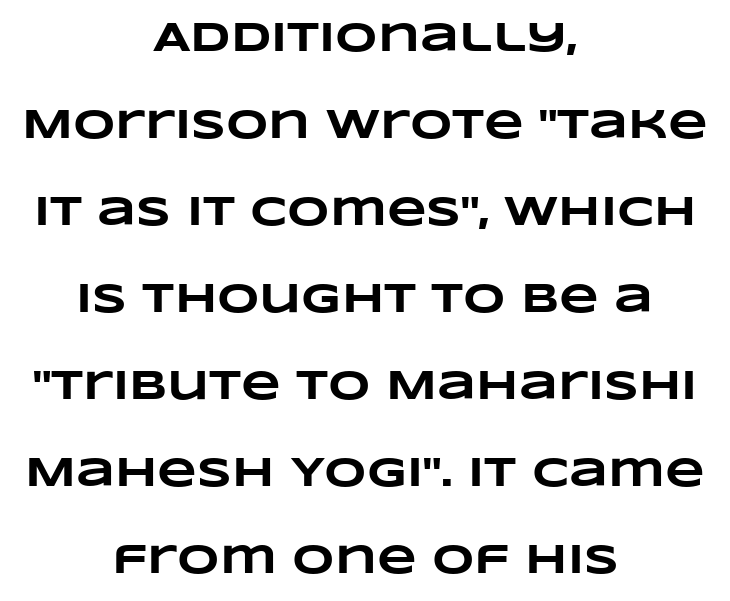
{"bold": "yes", "weight": "heavy", "width": "wide", "stroke_contrast": "low", "x_height": "large", "monospaced": "no", "underline": "no", "align": "center", "line_spacing": "loose", "line_spacing_ratio": 2.12, "letter_spacing": "normal", "letter_spacing_em": 0.0, "glyph_px": 41}
